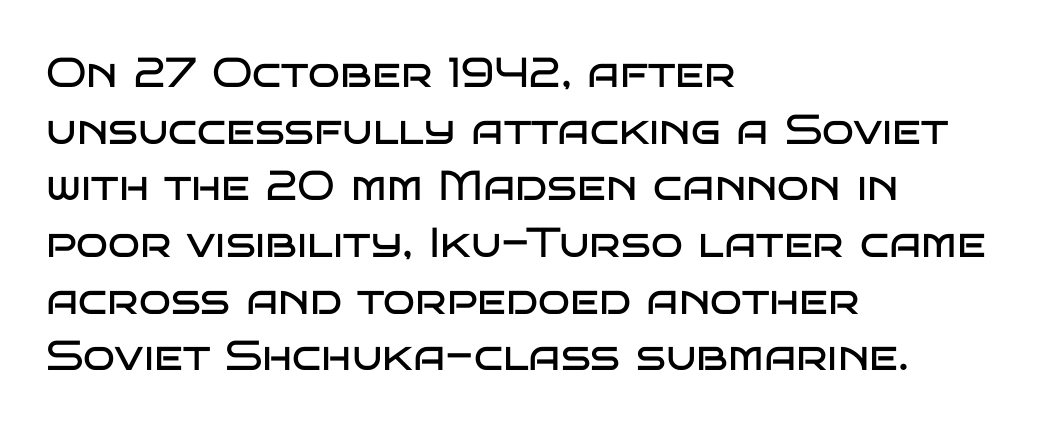
The letters look calm and open, with moderate or lighter stems. What's the leading like? Ordinary, nothing unusual. Italic? Not at all — the glyphs are vertical. If you drew a ruler down the left edge, every line would touch it. Lines of text with bare space underneath. Note: no serifs on the glyphs.
